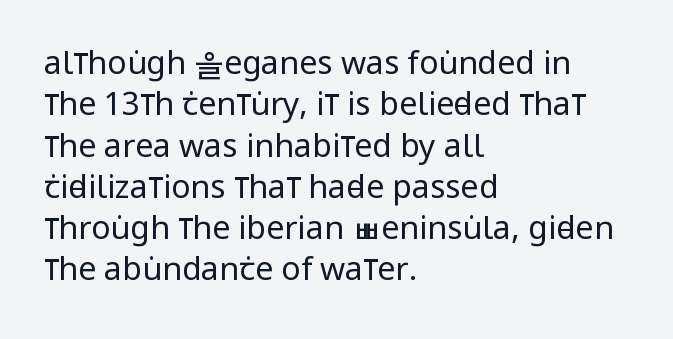
Q: Is the text bold? A: No.
Q: Is the text italic (slanted)? A: No, it is upright.
Q: Is the typeface a serif or a sans-serif typeface? A: Sans-serif.
Q: Is the text underlined? A: No.
Q: How is the paragraph aligned? A: Left-aligned.
Q: Is the spacing between letters normal or unusually wide? A: Normal.
Q: Is the spacing between lines tight, normal or loose? A: Normal.
Q: Width (condensed, normal, or wide)? A: Condensed.
Q: Stroke contrast? A: Low.
Q: x-height? A: Large.
Q: Monospaced? A: No.
